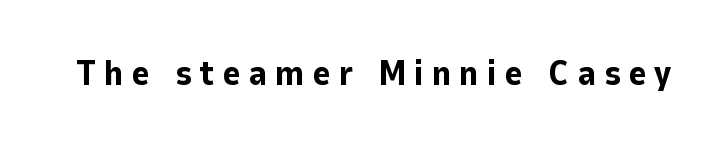
The image shows 35 px bold sans-serif type, upright; set unusually wide letter spacing (+0.22 em), not underlined; low stroke contrast and a medium x-height.
